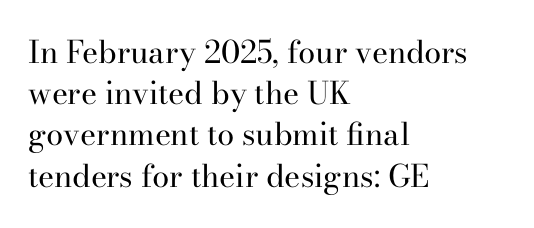
Q: Is the text bold? A: No.
Q: Is the text italic (slanted)? A: No, it is upright.
Q: Is the typeface a serif or a sans-serif typeface? A: Serif.
Q: Is the text underlined? A: No.
Q: How is the paragraph aligned? A: Left-aligned.
Q: Is the spacing between letters normal or unusually wide? A: Normal.
Q: Is the spacing between lines tight, normal or loose? A: Normal.
Q: Width (condensed, normal, or wide)? A: Normal.
Q: Stroke contrast? A: High.
Q: x-height? A: Small.
Q: Monospaced? A: No.
